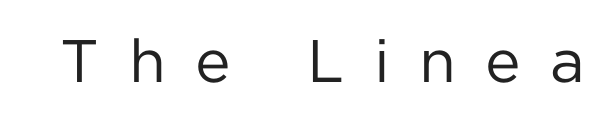
The image shows 60 px regular-weight sans-serif type, upright; set unusually wide letter spacing (+0.49 em), not underlined; low stroke contrast and a medium x-height.
